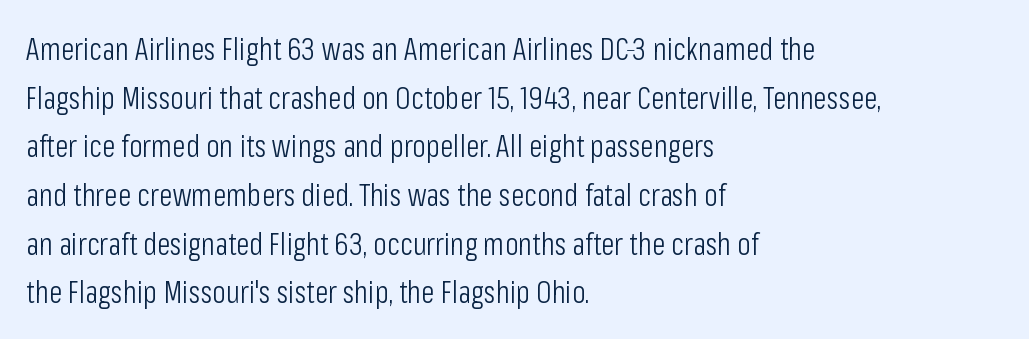
The image shows 31 px light, condensed sans-serif type, upright; set left-aligned, normal line spacing (1.57x), normal letter spacing, not underlined; low stroke contrast and a medium x-height.
